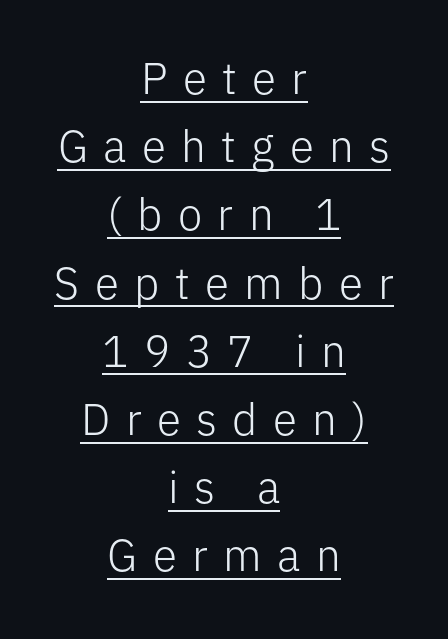
Q: Is the text bold? A: No.
Q: Is the text italic (slanted)? A: No, it is upright.
Q: Is the typeface a serif or a sans-serif typeface? A: Sans-serif.
Q: Is the text underlined? A: Yes.
Q: How is the paragraph aligned? A: Centered.
Q: Is the spacing between letters normal or unusually wide? A: Unusually wide.
Q: Is the spacing between lines tight, normal or loose? A: Normal.
Q: Width (condensed, normal, or wide)? A: Normal.
Q: Stroke contrast? A: Low.
Q: x-height? A: Medium.
Q: Monospaced? A: No.
